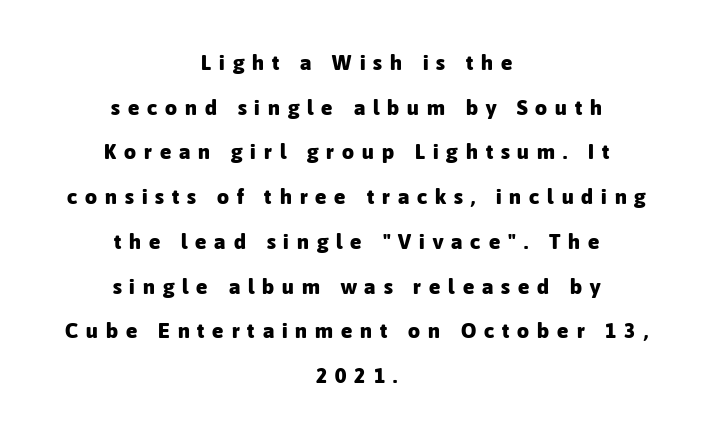
The specimen reads as upright at a glance. Does the weight exceed regular? Yes, all the way to bold. The type is letterspaced generously, with wide tracking. Line spacing here is loose. The passage shown is not underscored anywhere.
